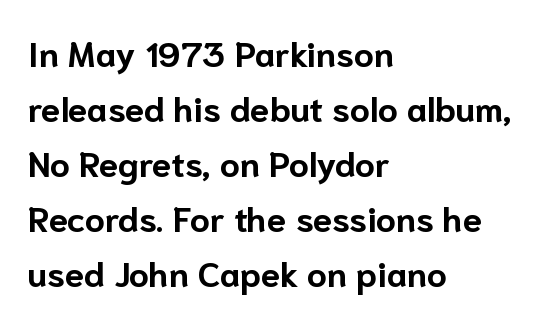
{"serif": "no", "italic": "no", "bold": "yes", "weight": "bold", "width": "normal", "stroke_contrast": "low", "x_height": "medium", "monospaced": "no", "underline": "no", "align": "left", "line_spacing": "normal", "line_spacing_ratio": 1.57, "letter_spacing": "normal", "letter_spacing_em": 0.0, "glyph_px": 35}
